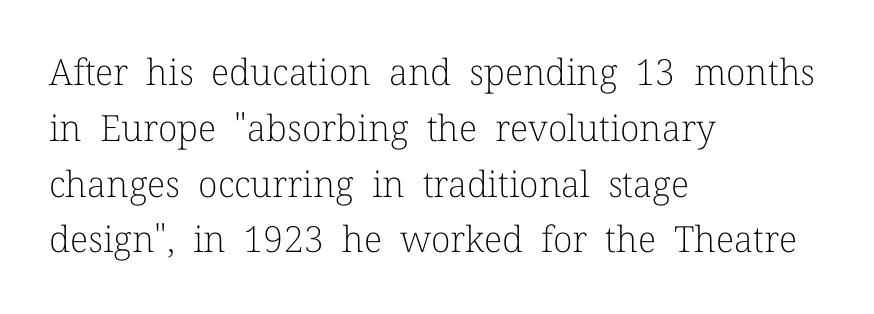
The image shows 36 px light serif type, upright; set left-aligned, normal line spacing (1.55x), normal letter spacing, not underlined; low stroke contrast and a medium x-height.
